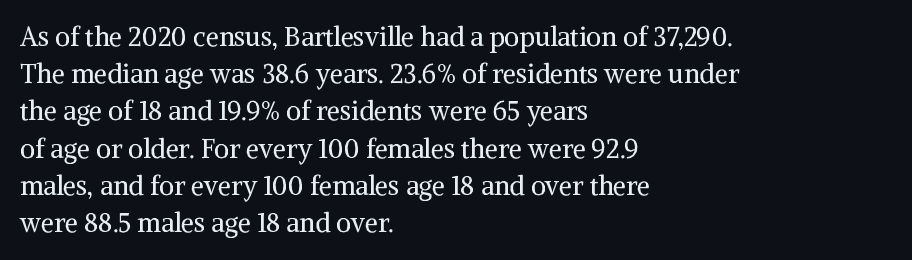
The rendering anchors every line to the left-hand side. A clean baseline with only descenders dipping below it. No chunkiness to these letters — they're not bold. Leading matches the norm, producing a regular column. Ascenders rise straight up at ninety degrees. Nobody touched the tracking dial on this one.
